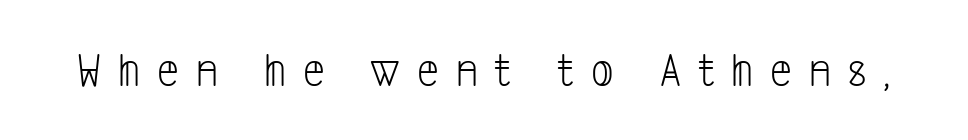
The image shows 49 px light, condensed sans-serif type; set unusually wide letter spacing (+0.35 em), not underlined; low stroke contrast and a medium x-height.
